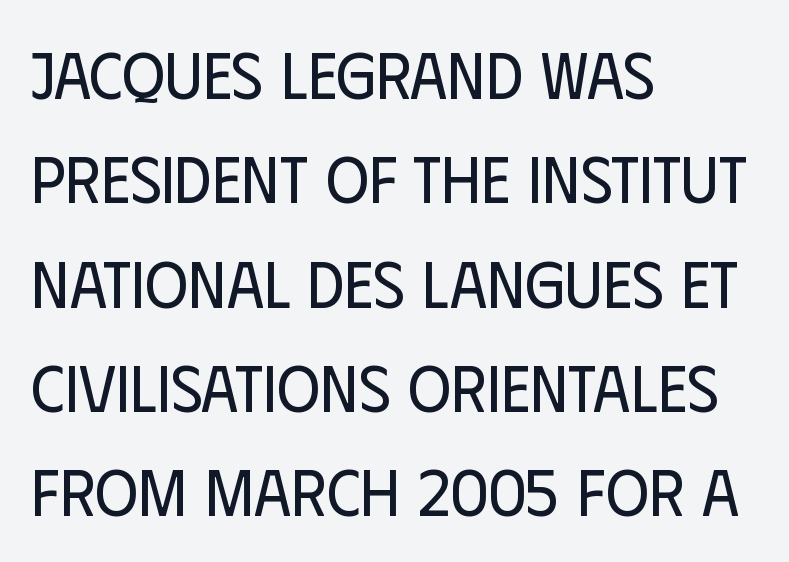
{"serif": "no", "italic": "no", "bold": "no", "weight": "regular", "width": "condensed", "stroke_contrast": "low", "x_height": "large", "monospaced": "no", "underline": "no", "align": "left", "line_spacing": "normal", "line_spacing_ratio": 1.58, "letter_spacing": "normal", "letter_spacing_em": 0.0, "glyph_px": 66}
